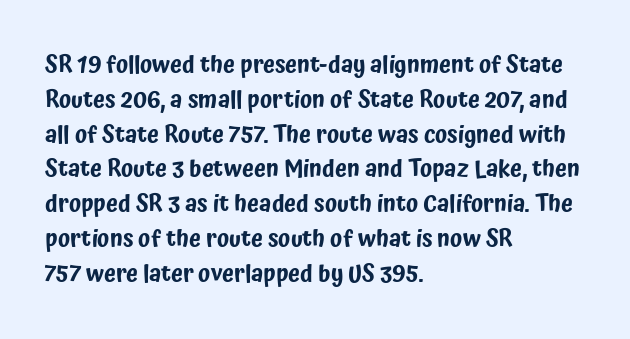
Q: Is the text italic (slanted)? A: No, it is upright.
Q: Is the text underlined? A: No.
Q: How is the paragraph aligned? A: Left-aligned.
Q: Is the spacing between letters normal or unusually wide? A: Normal.
Q: Is the spacing between lines tight, normal or loose? A: Normal.
